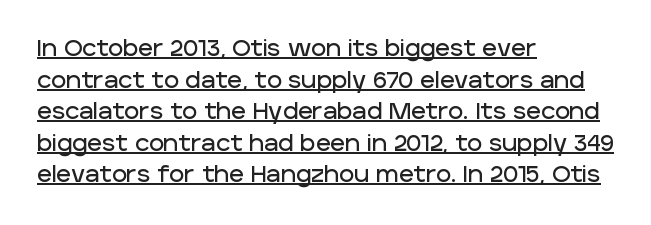
The vertical gap from one line to the next is medium. Notice how a bar underscores the lettering throughout. Tracking value appears to be zero — textbook default spacing. Line starts are locked; line ends wander.
